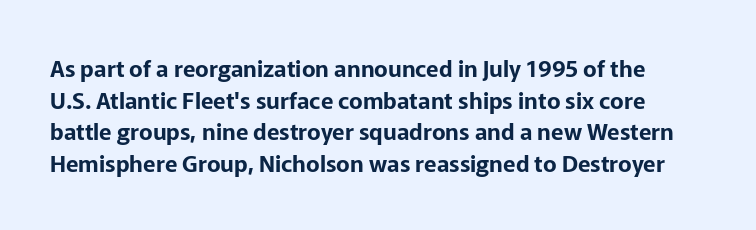
This sample uses an upright cut, with every glyph sitting square on the baseline. Words float on clear page, feet unadorned. Short note: letters normally spaced. Each new line begins a customary step beneath the previous one.
